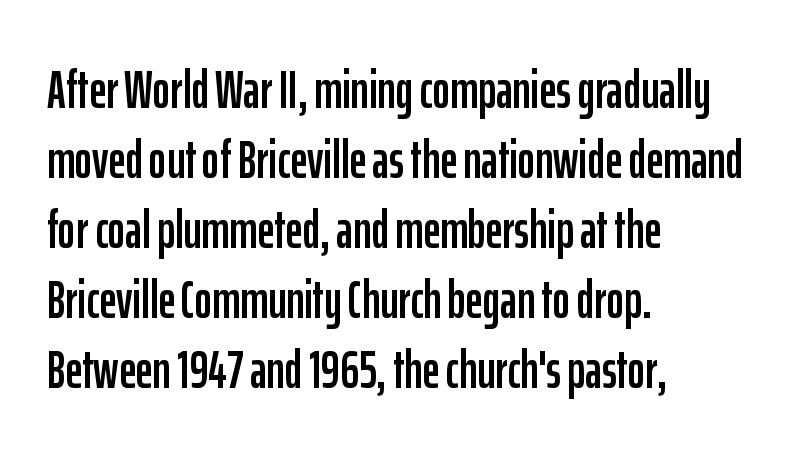
Nobody drew a line under any word here. Tall strokes in this sample are plumb rather than angled. Is this a fixed-width face? No — the glyphs have proportional, varying widths. The paragraph shown leans on its left margin.
